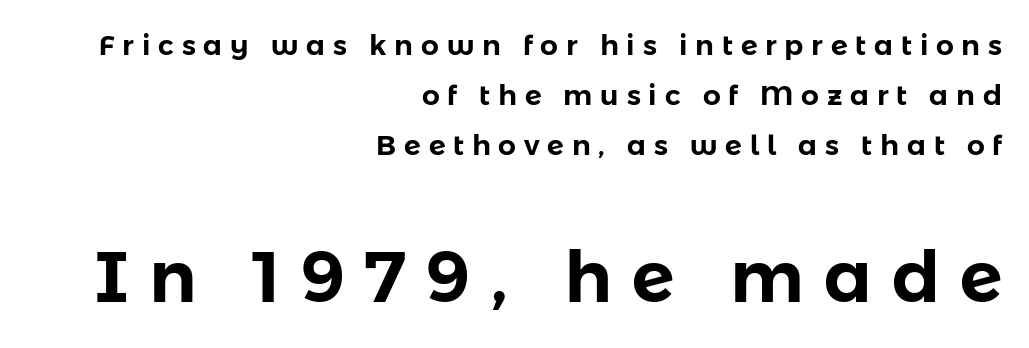
{"serif": "no", "italic": "no", "width": "normal", "stroke_contrast": "low", "x_height": "medium", "monospaced": "no", "underline": "no", "align": "right", "line_spacing_ratio": 1.78, "letter_spacing": "wide", "letter_spacing_em": 0.28, "larger_block": "second", "size_ratio": 2.54, "glyph_px": 71}
